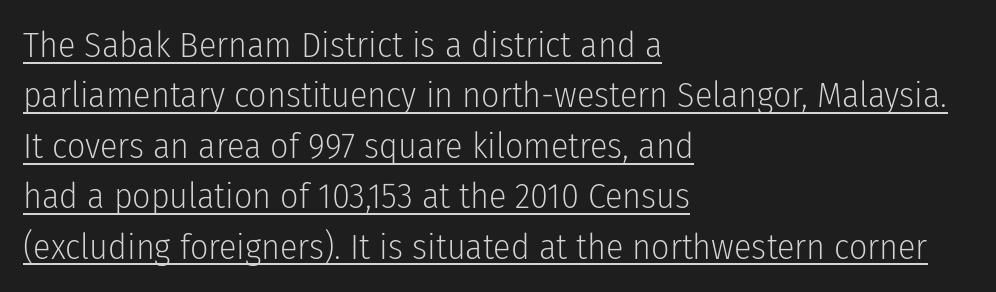
Q: Is the text bold? A: No.
Q: Is the text italic (slanted)? A: No, it is upright.
Q: Is the typeface a serif or a sans-serif typeface? A: Sans-serif.
Q: Is the text underlined? A: Yes.
Q: How is the paragraph aligned? A: Left-aligned.
Q: Is the spacing between letters normal or unusually wide? A: Normal.
Q: Is the spacing between lines tight, normal or loose? A: Normal.
Q: Width (condensed, normal, or wide)? A: Condensed.
Q: Stroke contrast? A: Low.
Q: x-height? A: Medium.
Q: Monospaced? A: No.
